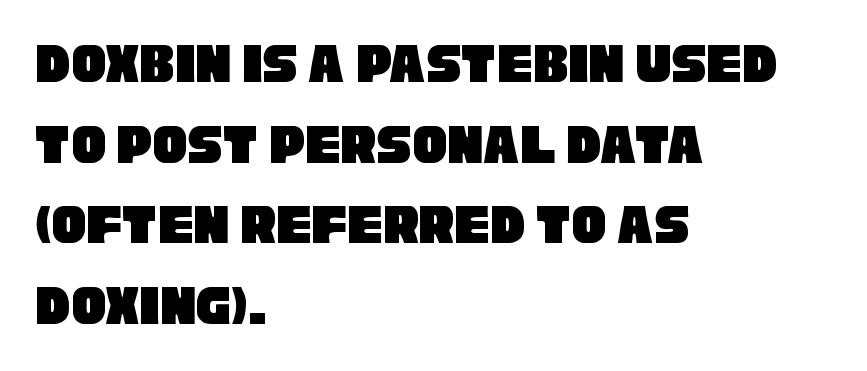
{"serif": "no", "width": "condensed", "stroke_contrast": "low", "x_height": "large", "monospaced": "no", "underline": "no", "align": "left", "line_spacing": "normal", "line_spacing_ratio": 1.39, "letter_spacing": "normal", "letter_spacing_em": 0.0, "glyph_px": 58}
